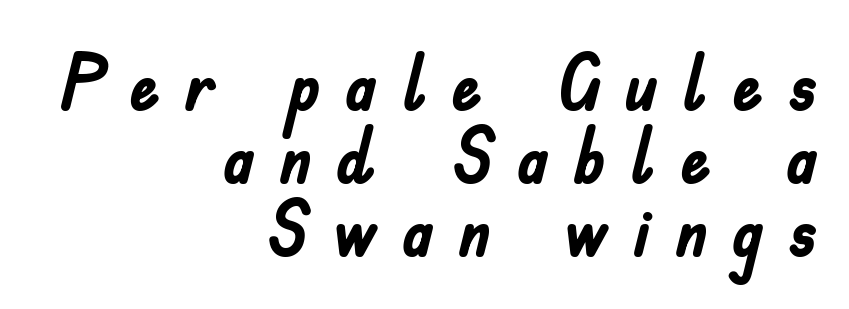
{"serif": "no", "bold": "yes", "weight": "semibold", "width": "condensed", "stroke_contrast": "low", "x_height": "small", "monospaced": "no", "underline": "no", "align": "right", "line_spacing": "tight", "line_spacing_ratio": 0.95, "letter_spacing": "wide", "letter_spacing_em": 0.31, "glyph_px": 77}
